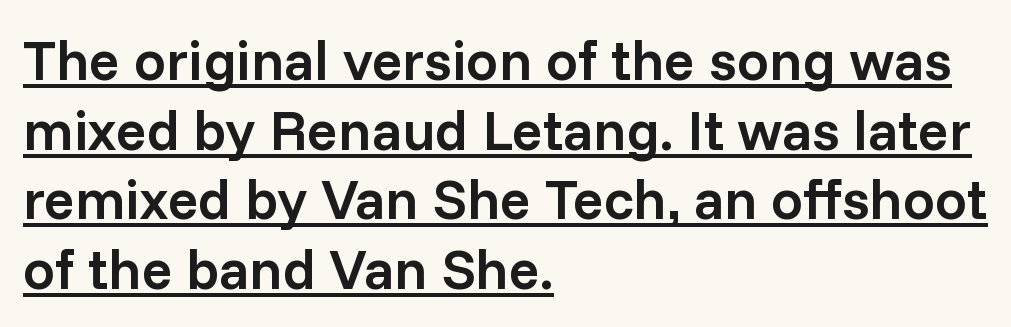
The image shows 57 px semibold sans-serif type, upright; set left-aligned, line spacing 1.22x, normal letter spacing, underlined; low stroke contrast and a medium x-height.
